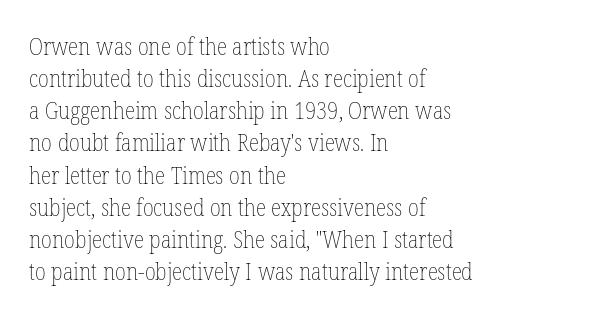
The image shows 24 px text type, upright; set left-aligned, normal line spacing (1.34x), normal letter spacing, not underlined.
